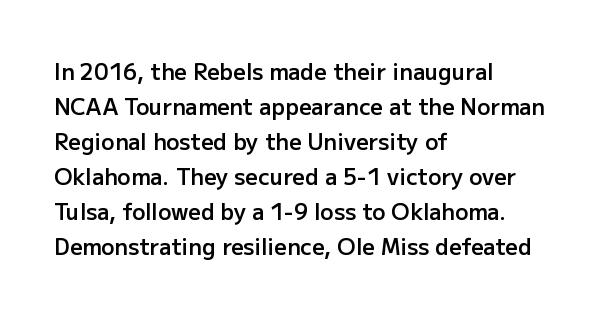
The image shows 22 px text type, upright; set left-aligned, normal line spacing (1.59x), normal letter spacing, not underlined.
